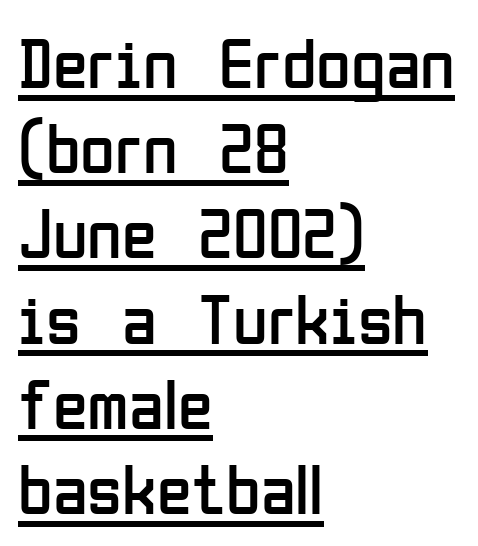
{"serif": "no", "italic": "no", "bold": "no", "weight": "regular", "width": "condensed", "stroke_contrast": "low", "x_height": "medium", "monospaced": "no", "underline": "yes", "align": "left", "line_spacing_ratio": 1.2, "letter_spacing": "normal", "letter_spacing_em": 0.0, "glyph_px": 71}
